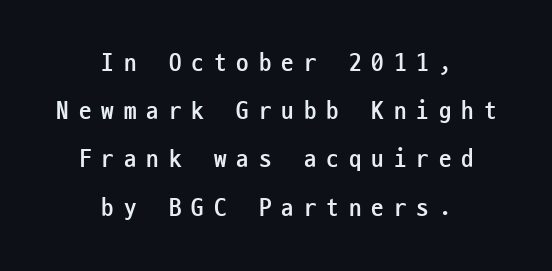
Q: Is the text bold? A: Yes.
Q: Is the text italic (slanted)? A: No, it is upright.
Q: Is the text underlined? A: No.
Q: How is the paragraph aligned? A: Centered.
Q: Is the spacing between letters normal or unusually wide? A: Unusually wide.
Q: Is the spacing between lines tight, normal or loose? A: Loose.
